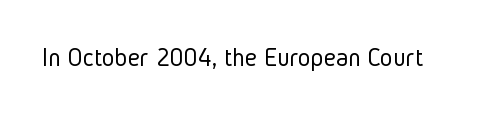
Has an underline been added? It has not. The type is set solid horizontally, with unmodified tracking. The characters are drawn with everyday or finer stroke widths. Every character sits straight up, as roman type does.
